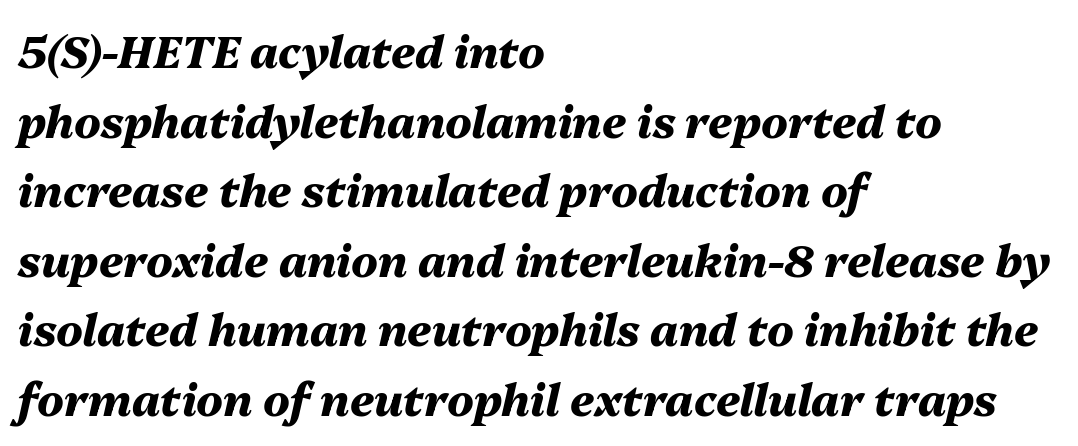
A normal amount of white space separates one row of letters from the next. The passage shown has conventional tracking throughout. Italic? Definitely — the glyphs are oblique. On the weight axis this lands at bold, roughly 700.
